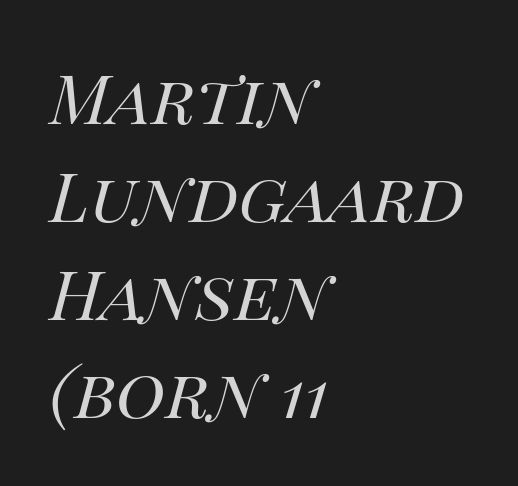
Q: Is the text bold? A: No.
Q: Is the text italic (slanted)? A: Yes, it leans right by about 14 degrees.
Q: Is the text underlined? A: No.
Q: How is the paragraph aligned? A: Left-aligned.
Q: Is the spacing between letters normal or unusually wide? A: Normal.
Q: Is the spacing between lines tight, normal or loose? A: Normal.
Q: Width (condensed, normal, or wide)? A: Normal.
Q: Stroke contrast? A: High.
Q: x-height? A: Large.
Q: Monospaced? A: No.
